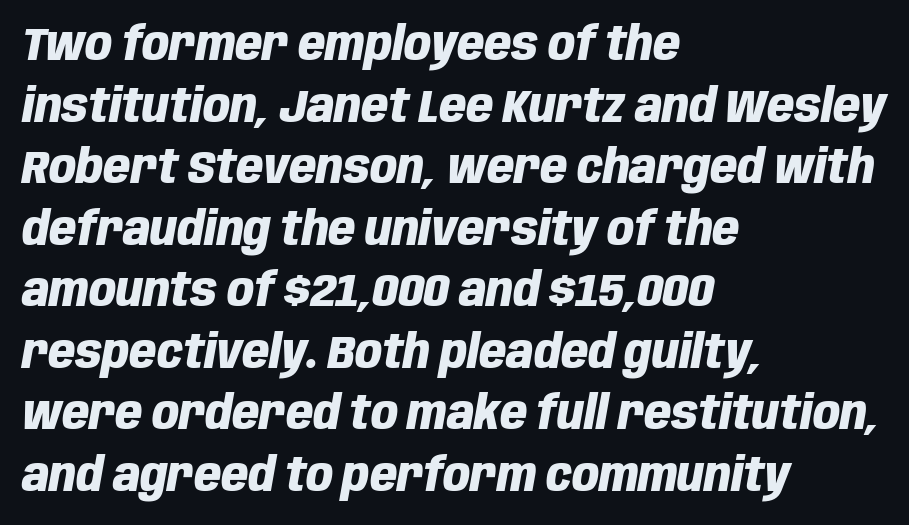
{"italic": "yes", "lean": "right", "slant_degrees": 10, "bold": "yes", "weight": "heavy", "width": "condensed", "stroke_contrast": "low", "x_height": "large", "monospaced": "no", "underline": "no", "align": "left", "line_spacing": "normal", "line_spacing_ratio": 1.31, "letter_spacing": "normal", "letter_spacing_em": 0.0, "glyph_px": 47}
